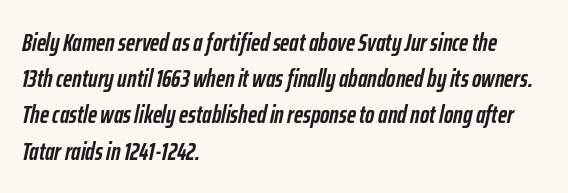
{"italic": "yes", "lean": "right", "slant_degrees": 12, "bold": "yes", "underline": "no", "align": "left", "line_spacing": "normal", "line_spacing_ratio": 1.45, "letter_spacing": "normal", "letter_spacing_em": 0.0, "glyph_px": 25}
